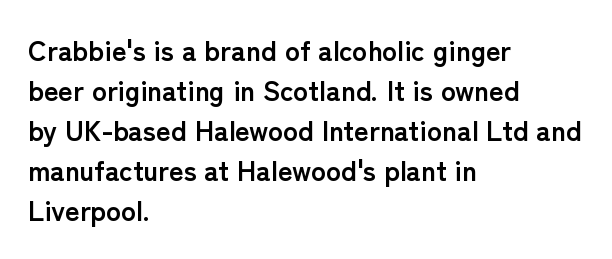
Q: Is the text bold? A: Yes.
Q: Is the text italic (slanted)? A: No, it is upright.
Q: Is the typeface a serif or a sans-serif typeface? A: Sans-serif.
Q: Is the text underlined? A: No.
Q: How is the paragraph aligned? A: Left-aligned.
Q: Is the spacing between letters normal or unusually wide? A: Normal.
Q: Is the spacing between lines tight, normal or loose? A: Normal.
Q: Width (condensed, normal, or wide)? A: Normal.
Q: Stroke contrast? A: Low.
Q: x-height? A: Medium.
Q: Monospaced? A: No.
